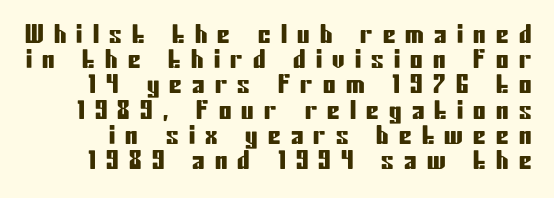
Q: Is the text italic (slanted)? A: No, it is upright.
Q: Is the text underlined? A: No.
Q: Is the spacing between letters normal or unusually wide? A: Unusually wide.
Q: Is the spacing between lines tight, normal or loose? A: Tight.
